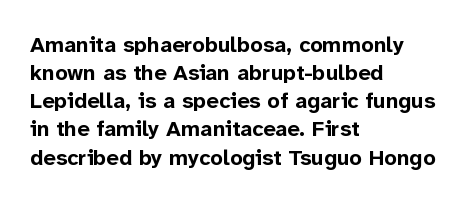
{"italic": "no", "bold": "yes", "underline": "no", "align": "left", "line_spacing": "normal", "line_spacing_ratio": 1.28, "letter_spacing": "normal", "letter_spacing_em": 0.0, "glyph_px": 22}
